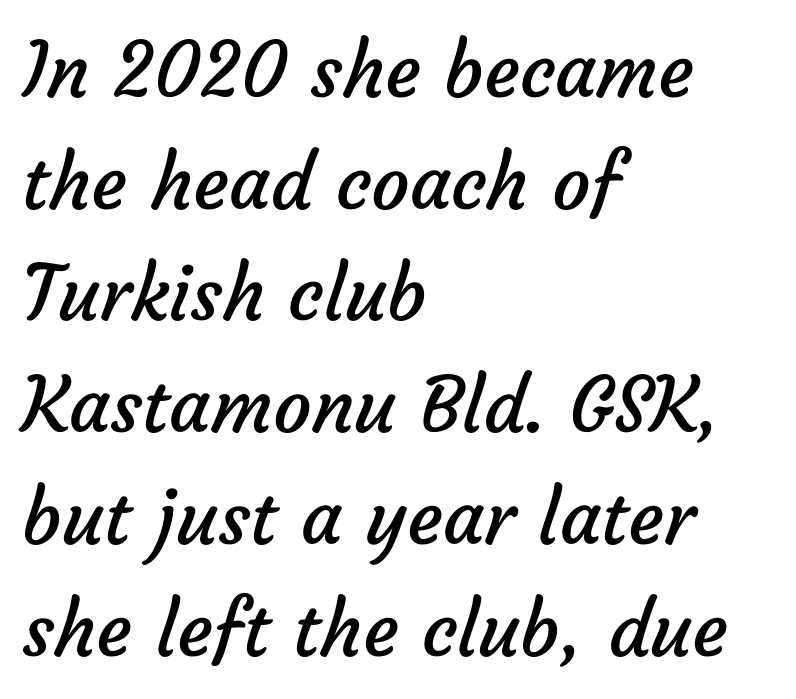
Heft: none added — not bold. Reading down the column, the eye jumps a familiar distance to each next line. Is this a fixed-width face? No — the glyphs have proportional, varying widths. Examine the stroke ends and you'll find no serifs. Here the glyphs are tracked normally, forming tight word shapes.
